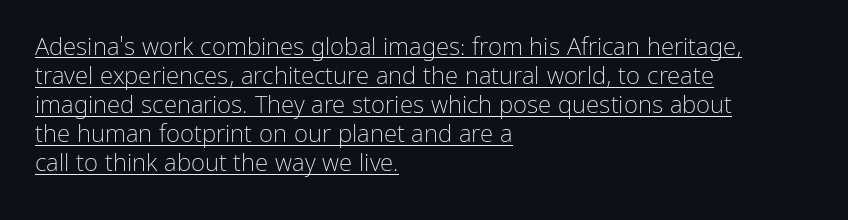
The image shows 24 px text type, upright; set left-aligned, line spacing 1.21x, normal letter spacing, underlined.
